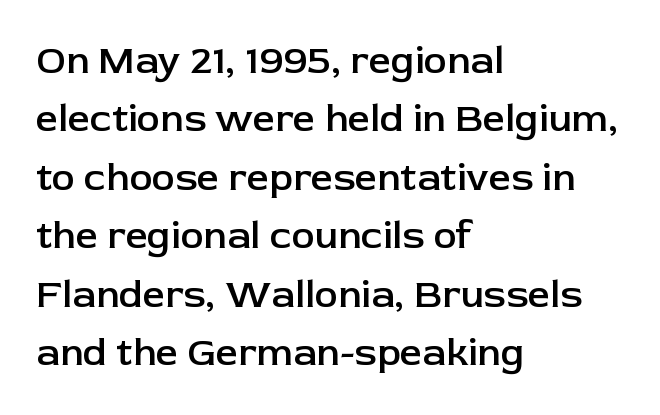
A bit beefed up — I'd call it semibold rather than bold. This sample is left-justified, so line endings fall wherever the words run out. The letters stand upright; this is a roman face. The space between consecutive lines is moderate. No feet cap the strokes, marking this as sans-serif type.
